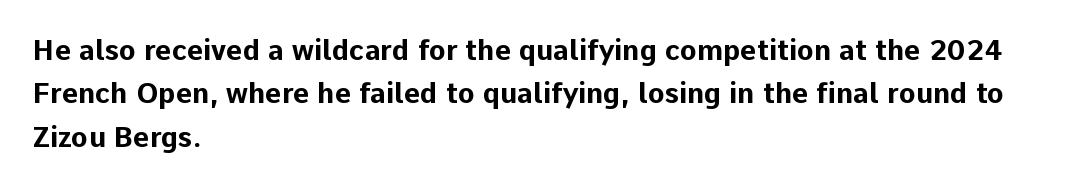
The image shows 28 px bold sans-serif type, upright; set left-aligned, normal line spacing (1.55x), normal letter spacing, not underlined; low stroke contrast and a medium x-height.
